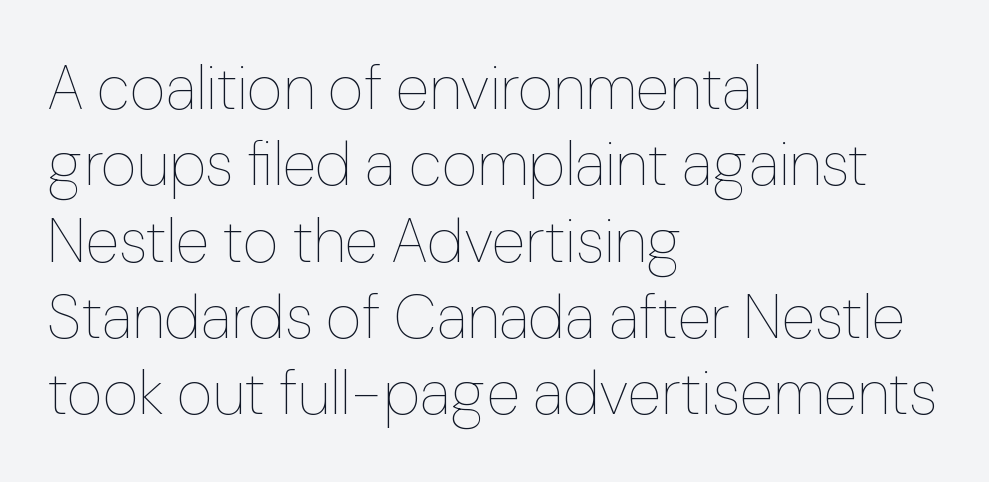
Posture: upright roman. Notice how the passage keeps a crisp vertical edge on the left only. You could not count columns in this text — the font is proportionally spaced. Stroke thickness stays within the range of a standard reading face or lighter. What stands out about the letter spacing? Nothing — it is the standard amount.
